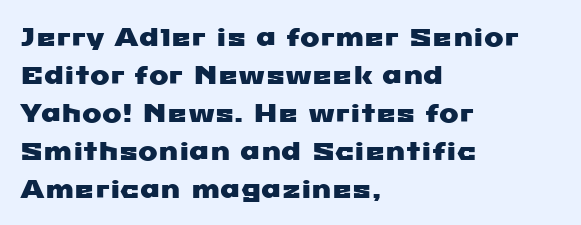
The image shows 26 px text type; set left-aligned, normal line spacing (1.46x), normal letter spacing, not underlined.
